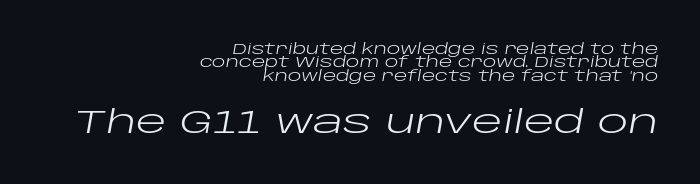
{"italic": "yes", "lean": "right", "slant_degrees": 10, "bold": "no", "weight": "regular", "width": "wide", "stroke_contrast": "low", "x_height": "large", "monospaced": "no", "underline": "no", "align": "right", "line_spacing": "tight", "line_spacing_ratio": 0.95, "letter_spacing": "normal", "letter_spacing_em": 0.0, "larger_block": "second", "size_ratio": 2.29, "glyph_px": 32}
